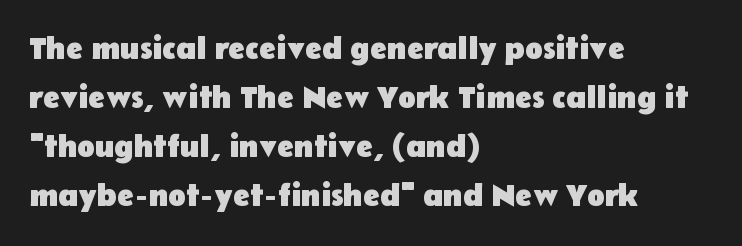
I'd call this a sans setting — the letters go barefoot. A typesetter would call this zero additional tracking. These lines are rendered in a variable-pitch font. These lines stack with their left ends in a neat column.
